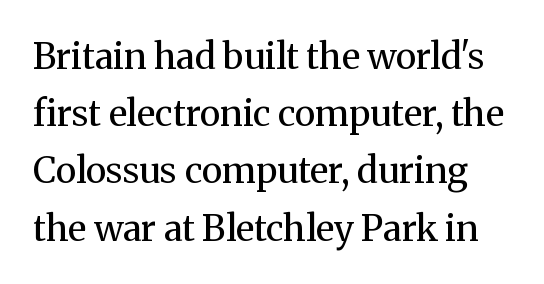
{"serif": "yes", "italic": "no", "bold": "no", "weight": "regular", "width": "normal", "stroke_contrast": "medium", "x_height": "medium", "monospaced": "no", "underline": "no", "line_spacing": "normal", "line_spacing_ratio": 1.59, "letter_spacing": "normal", "letter_spacing_em": 0.0, "glyph_px": 36}
